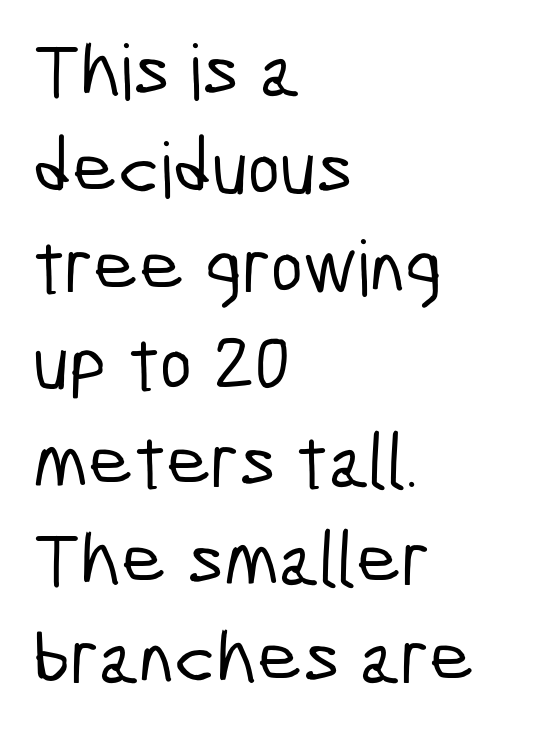
Q: Is the typeface a serif or a sans-serif typeface? A: Sans-serif.
Q: Is the text underlined? A: No.
Q: How is the paragraph aligned? A: Left-aligned.
Q: Is the spacing between letters normal or unusually wide? A: Normal.
Q: Is the spacing between lines tight, normal or loose? A: Normal.
Q: Width (condensed, normal, or wide)? A: Condensed.
Q: Stroke contrast? A: Low.
Q: x-height? A: Medium.
Q: Monospaced? A: No.
